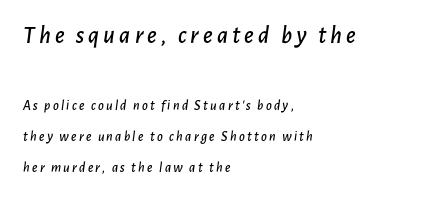
{"italic": "yes", "lean": "right", "slant_degrees": 7, "underline": "no", "align": "left", "line_spacing": "loose", "line_spacing_ratio": 2.2, "larger_block": "first", "size_ratio": 1.79, "glyph_px": 25}
